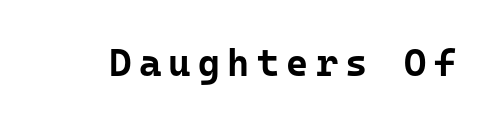
{"serif": "no", "italic": "no", "bold": "yes", "weight": "bold", "width": "normal", "stroke_contrast": "low", "x_height": "medium", "monospaced": "yes", "underline": "no", "glyph_px": 38}
